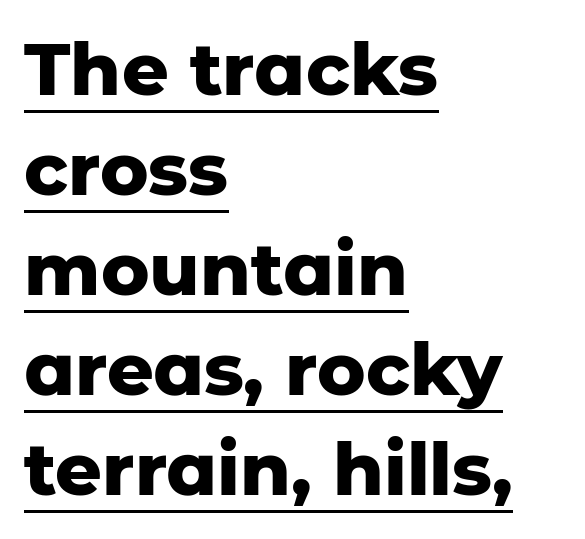
{"serif": "no", "italic": "no", "bold": "yes", "weight": "heavy", "width": "normal", "stroke_contrast": "low", "x_height": "medium", "monospaced": "no", "underline": "yes", "align": "left", "line_spacing": "normal", "line_spacing_ratio": 1.37, "letter_spacing": "normal", "letter_spacing_em": 0.0, "glyph_px": 73}
